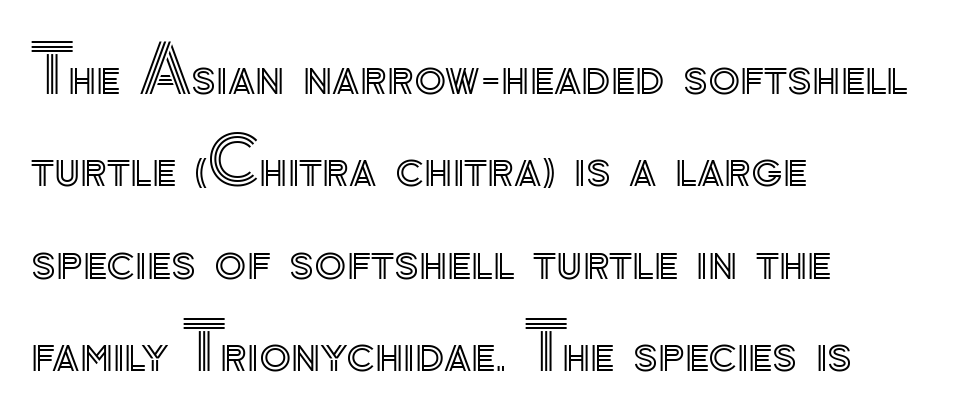
The image shows 66 px text type, upright; set left-aligned, normal line spacing (1.4x), normal letter spacing, not underlined; a small x-height.
